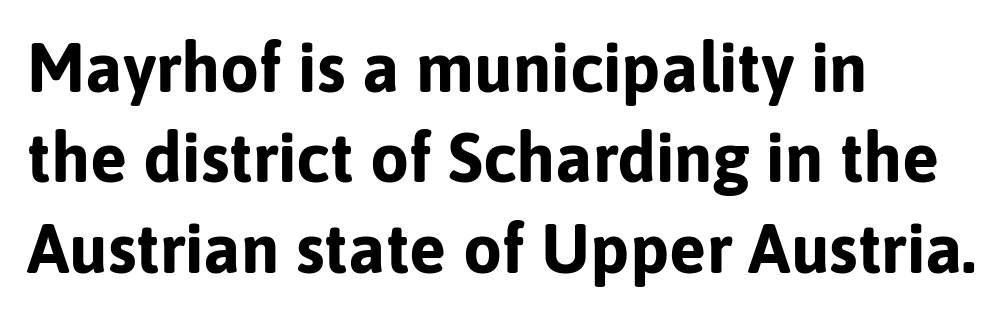
The image shows 69 px bold sans-serif type, upright; set left-aligned, normal line spacing (1.31x), normal letter spacing, not underlined; low stroke contrast and a medium x-height.
